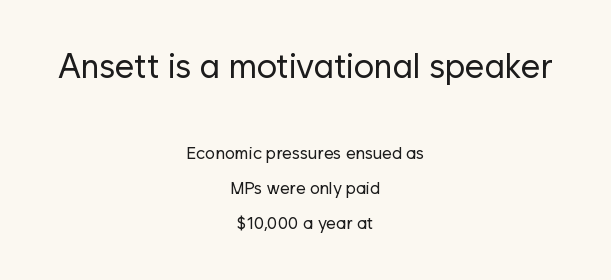
Q: Is the text bold? A: No.
Q: Is the text italic (slanted)? A: No, it is upright.
Q: Is the typeface a serif or a sans-serif typeface? A: Sans-serif.
Q: Is the text underlined? A: No.
Q: How is the paragraph aligned? A: Centered.
Q: Is the spacing between letters normal or unusually wide? A: Normal.
Q: Is the spacing between lines tight, normal or loose? A: Loose.
Q: Which block of text is set in a larger size, the first (top) or the second (bottom)? A: The first (top) one.
Q: Width (condensed, normal, or wide)? A: Normal.
Q: Stroke contrast? A: Low.
Q: x-height? A: Medium.
Q: Monospaced? A: No.
